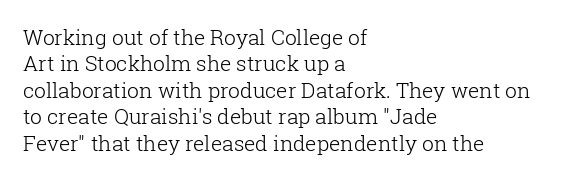
The image shows 21 px text type, upright; set left-aligned, normal line spacing (1.26x), normal letter spacing, not underlined.
